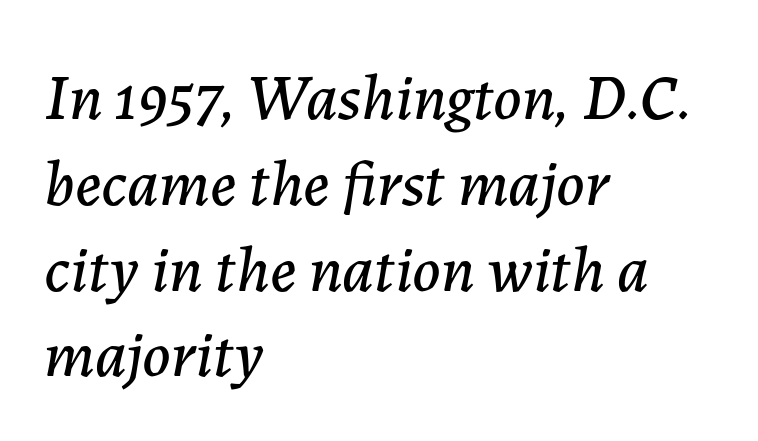
Is the letter spacing exaggerated? No — it looks like the ordinary default. Character widths vary here, with narrow letters taking less room than wide ones. The space directly below the letters is spotless. Vertical spacing — default. Notice how the stems are inclined rather than vertical — that's the hallmark of italics.
